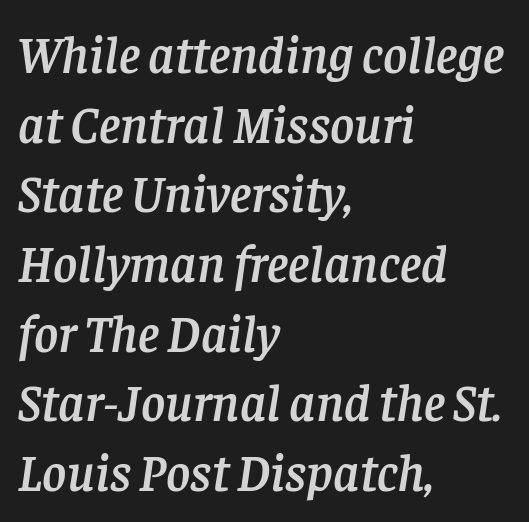
{"serif": "yes", "italic": "yes", "lean": "right", "slant_degrees": 8, "width": "normal", "stroke_contrast": "low", "x_height": "large", "monospaced": "no", "underline": "no", "align": "left", "line_spacing": "normal", "line_spacing_ratio": 1.34, "letter_spacing": "normal", "letter_spacing_em": 0.0, "glyph_px": 52}
